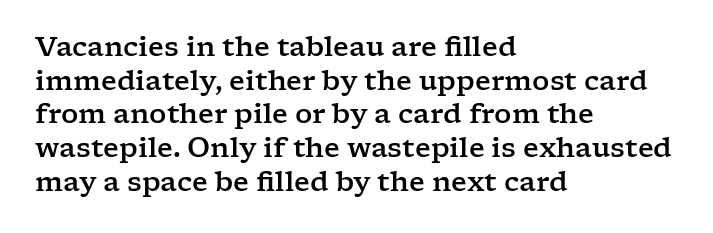
{"italic": "no", "underline": "no", "align": "left", "line_spacing": "normal", "line_spacing_ratio": 1.25, "letter_spacing": "normal", "letter_spacing_em": 0.0, "glyph_px": 27}
